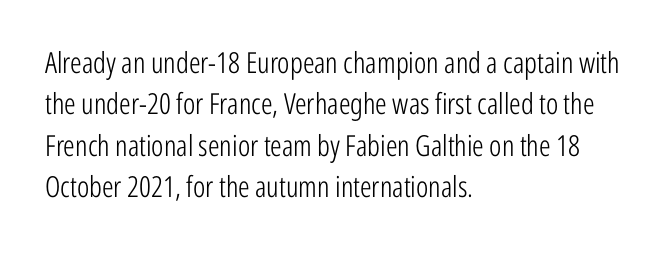
Q: Is the text bold? A: No.
Q: Is the text italic (slanted)? A: No, it is upright.
Q: Is the typeface a serif or a sans-serif typeface? A: Sans-serif.
Q: Is the text underlined? A: No.
Q: How is the paragraph aligned? A: Left-aligned.
Q: Is the spacing between letters normal or unusually wide? A: Normal.
Q: Is the spacing between lines tight, normal or loose? A: Normal.
Q: Width (condensed, normal, or wide)? A: Condensed.
Q: Stroke contrast? A: Low.
Q: x-height? A: Medium.
Q: Monospaced? A: No.
